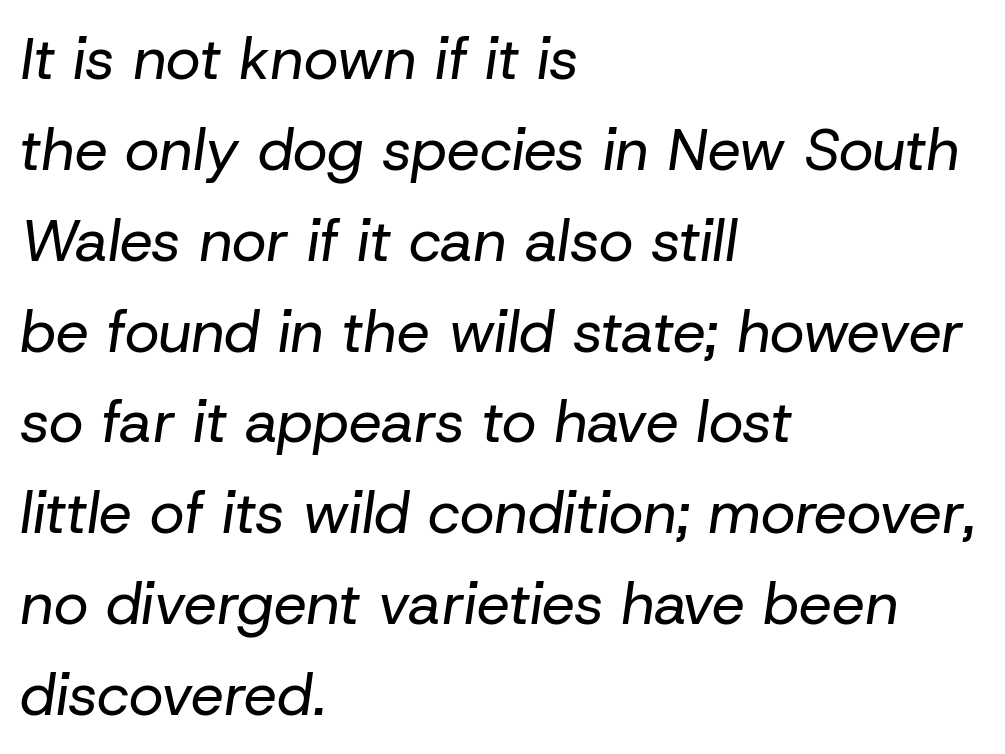
The text carries the slant typical of an italic or oblique font. Regarding leading, the lines here are spaced in the standard way. The typesetting does not lean heavy: it is not bold. The rendering uses natural spacing where letterforms have individual widths. Nobody drew a line under any word here.
